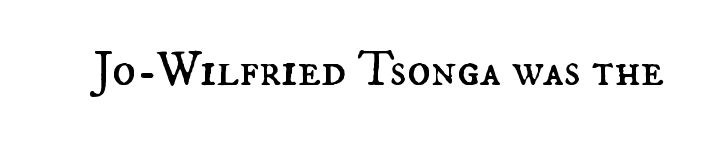
Clear beneath every line of the passage. Unlike italic type, these characters show no tilt at all. The characters are drawn with everyday or finer stroke widths. Varying glyph widths throughout — classic text-font behaviour. Look at the tracking — it's just the regular setting, nothing added.
